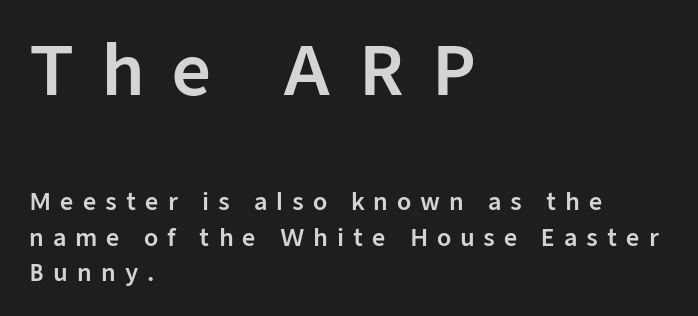
Q: Is the text italic (slanted)? A: No, it is upright.
Q: Is the typeface a serif or a sans-serif typeface? A: Sans-serif.
Q: Is the text underlined? A: No.
Q: How is the paragraph aligned? A: Left-aligned.
Q: Is the spacing between letters normal or unusually wide? A: Unusually wide.
Q: Is the spacing between lines tight, normal or loose? A: Normal.
Q: Which block of text is set in a larger size, the first (top) or the second (bottom)? A: The first (top) one.
Q: Width (condensed, normal, or wide)? A: Normal.
Q: Stroke contrast? A: Low.
Q: x-height? A: Medium.
Q: Monospaced? A: No.
